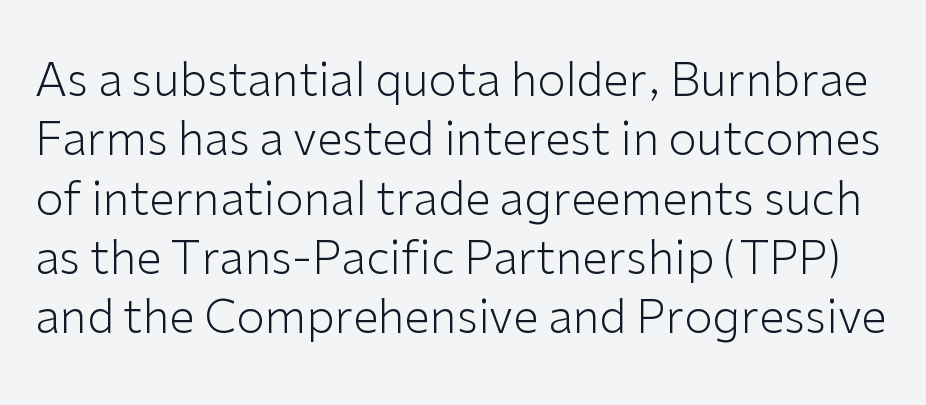
Evenly set lines give the paragraph a standard silhouette. A sans-serif font was chosen for this passage. Letter spacing: default. Every character sits straight up, as roman type does. You could not count columns in this text — the font is proportionally spaced.
